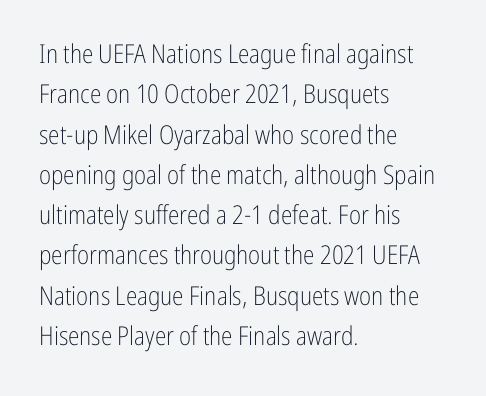
Check the space under the baseline: it is left empty. The type sits square on the baseline with zero lean. Line spacing here is normal. Casual observation: everything's shoved over to the left. Honestly, the letter spacing is just normal — you wouldn't notice it.
